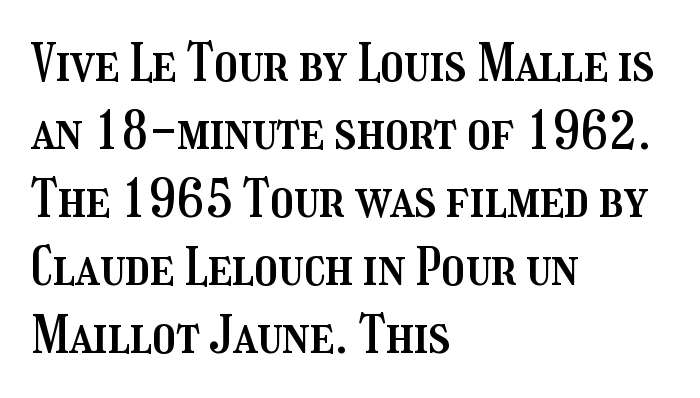
The rendering uses natural spacing where letterforms have individual widths. Type without underlining. There is no visible air inserted between adjacent glyphs. Designer's note — italics off, roman on. Successive baselines arrive at the customary interval.
